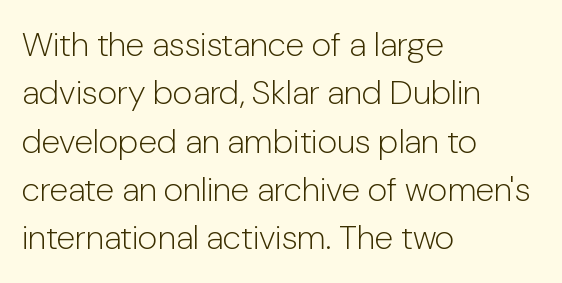
The letters advance in unequal steps, a hallmark of proportional type. Nope, no serifs anywhere on these letters. The letters sit at their default tracking, neither squeezed nor spread. Visually the block forms a straight wall on the left and a jagged coastline on the right. No italicization has been applied; the sample stays upright.
